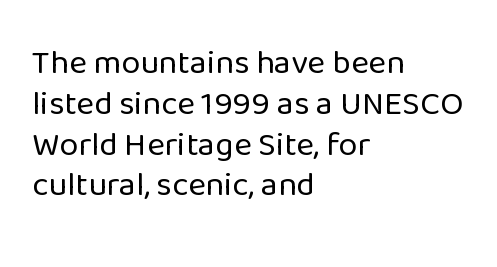
{"serif": "no", "italic": "no", "bold": "no", "weight": "regular", "width": "normal", "stroke_contrast": "low", "x_height": "medium", "monospaced": "no", "underline": "no", "align": "left", "line_spacing_ratio": 1.2, "letter_spacing": "normal", "letter_spacing_em": 0.0, "glyph_px": 34}
